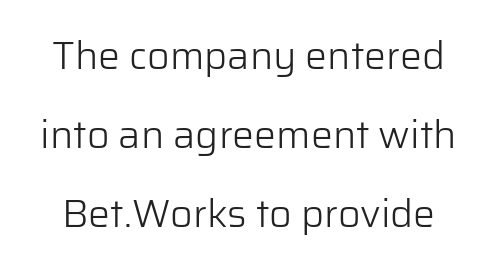
The image shows 39 px light sans-serif type, upright; set loose line spacing (2.03x), normal letter spacing, not underlined; low stroke contrast and a medium x-height.
